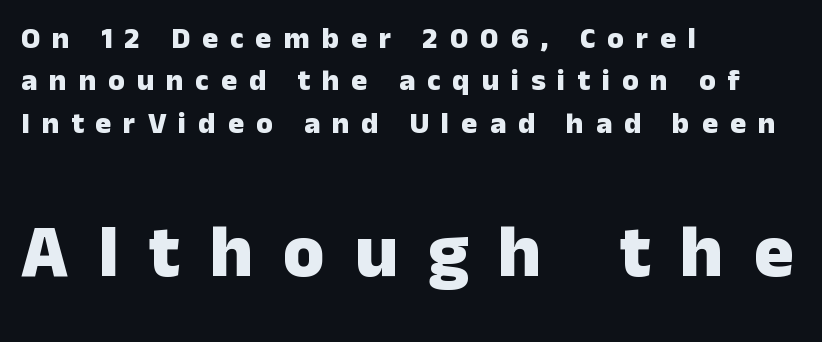
The image shows 75 px heavy sans-serif type, upright; set left-aligned, normal line spacing (1.41x), unusually wide letter spacing (+0.4 em), not underlined; the second (bottom) block is 2.5x larger; low stroke contrast and a medium x-height.
